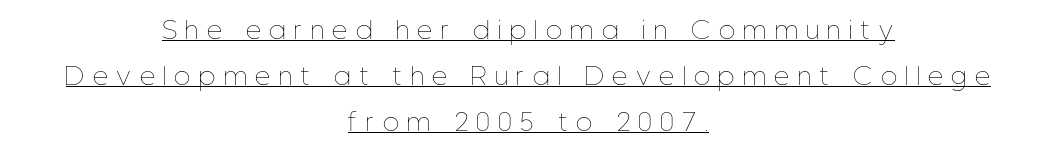
{"italic": "no", "bold": "no", "underline": "yes", "align": "center", "line_spacing": "loose", "line_spacing_ratio": 1.92, "letter_spacing": "wide", "letter_spacing_em": 0.36, "glyph_px": 24}
